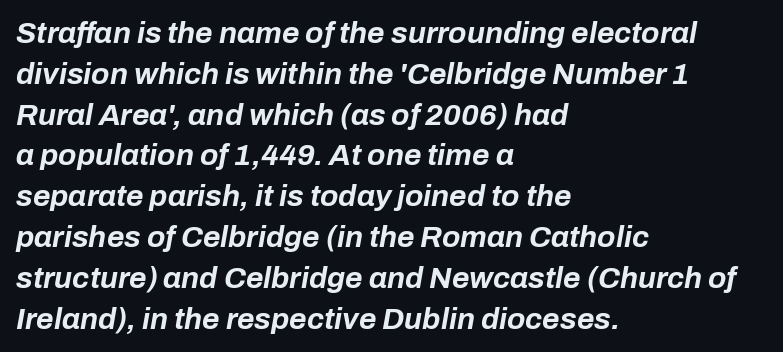
Q: Is the text bold? A: Yes.
Q: Is the text italic (slanted)? A: Yes, it leans right by about 10 degrees.
Q: Is the text underlined? A: No.
Q: How is the paragraph aligned? A: Left-aligned.
Q: Is the spacing between letters normal or unusually wide? A: Normal.
Q: Is the spacing between lines tight, normal or loose? A: Normal.
Q: Width (condensed, normal, or wide)? A: Normal.
Q: Stroke contrast? A: Low.
Q: x-height? A: Medium.
Q: Monospaced? A: No.
